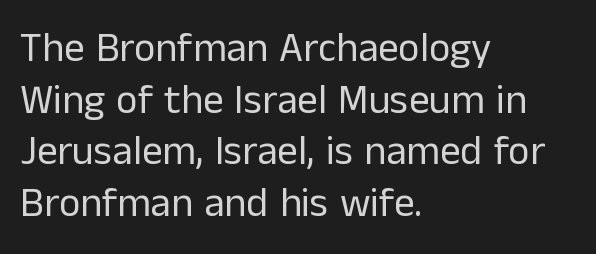
The image shows 41 px regular-weight sans-serif type, upright; set left-aligned, normal line spacing (1.26x), normal letter spacing, not underlined; low stroke contrast and a medium x-height.
